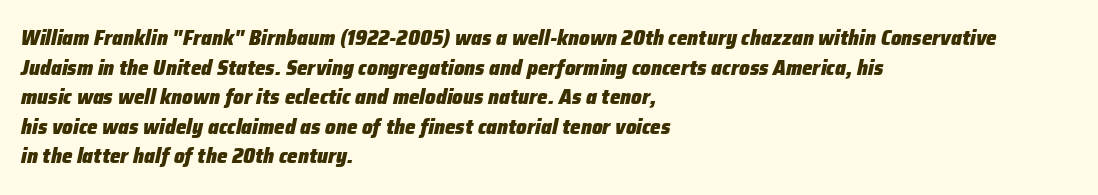
Q: Is the text bold? A: Yes.
Q: Is the text italic (slanted)? A: Yes, it leans right by about 12 degrees.
Q: Is the text underlined? A: No.
Q: How is the paragraph aligned? A: Left-aligned.
Q: Is the spacing between letters normal or unusually wide? A: Normal.
Q: Is the spacing between lines tight, normal or loose? A: Normal.
